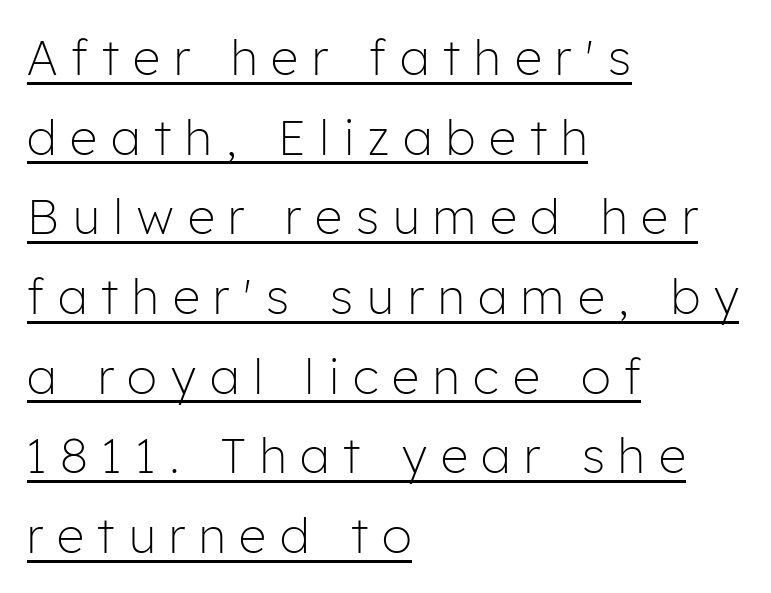
Q: Is the text bold? A: No.
Q: Is the text italic (slanted)? A: No, it is upright.
Q: Is the typeface a serif or a sans-serif typeface? A: Sans-serif.
Q: Is the text underlined? A: Yes.
Q: How is the paragraph aligned? A: Left-aligned.
Q: Is the spacing between letters normal or unusually wide? A: Unusually wide.
Q: Is the spacing between lines tight, normal or loose? A: Normal.
Q: Width (condensed, normal, or wide)? A: Normal.
Q: Stroke contrast? A: Low.
Q: x-height? A: Medium.
Q: Monospaced? A: No.
